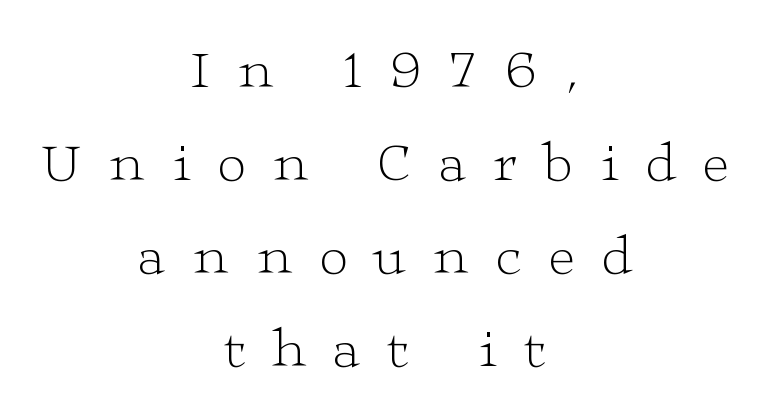
{"serif": "yes", "italic": "no", "bold": "no", "weight": "light", "width": "wide", "stroke_contrast": "low", "x_height": "medium", "monospaced": "no", "underline": "no", "align": "center", "line_spacing": "normal", "line_spacing_ratio": 1.66, "letter_spacing": "wide", "letter_spacing_em": 0.48, "glyph_px": 56}
